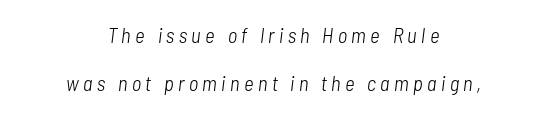
{"italic": "yes", "lean": "right", "slant_degrees": 7, "bold": "no", "underline": "no", "align": "center", "line_spacing": "loose", "line_spacing_ratio": 2.27, "letter_spacing": "wide", "letter_spacing_em": 0.21, "glyph_px": 21}
